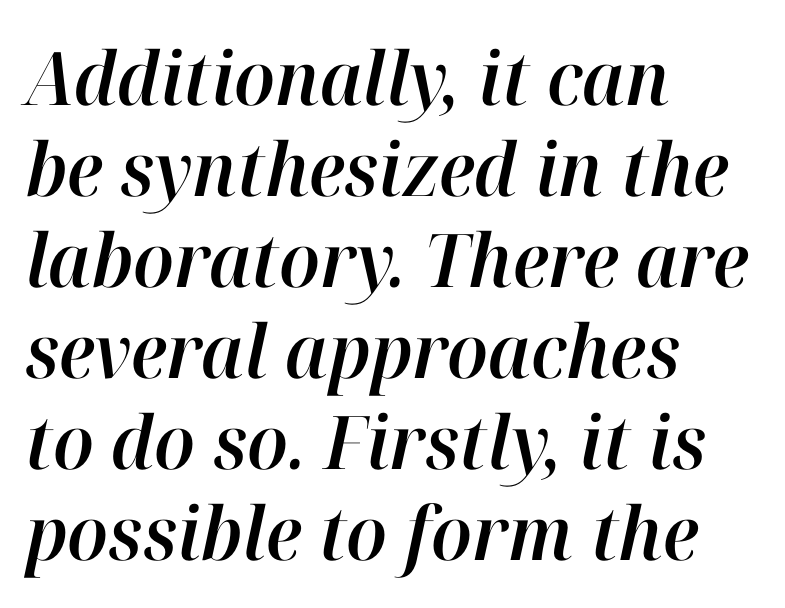
Character widths vary here, with narrow letters taking less room than wide ones. Every character sits at an angle, as italics do. Rule under the text: the space is simply empty. How are the letters spaced? Ordinarily, with no added tracking. The rag falls on the right side of this text block.
